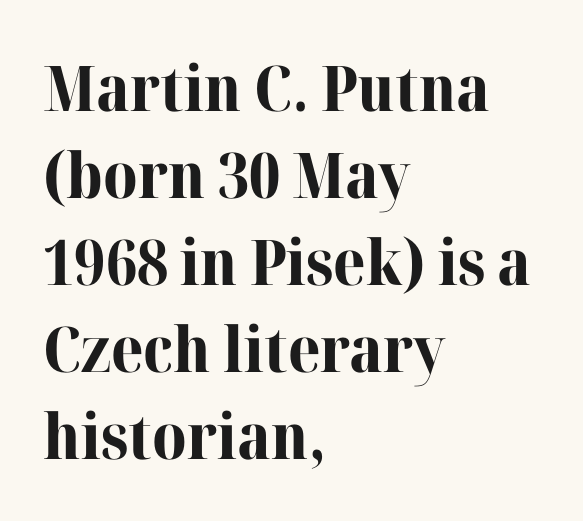
{"serif": "yes", "italic": "no", "bold": "yes", "weight": "bold", "width": "normal", "stroke_contrast": "high", "x_height": "medium", "monospaced": "no", "underline": "no", "align": "left", "line_spacing": "normal", "line_spacing_ratio": 1.38, "letter_spacing": "normal", "letter_spacing_em": 0.0, "glyph_px": 63}
